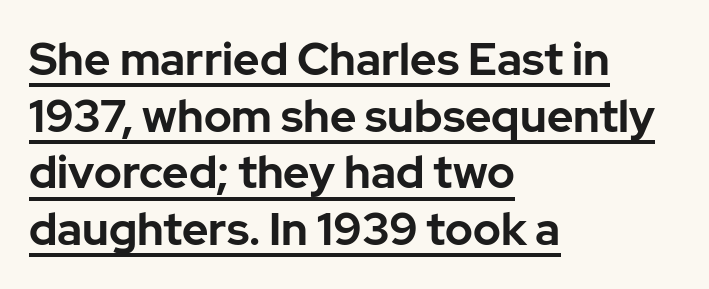
{"serif": "no", "italic": "no", "bold": "yes", "weight": "bold", "width": "normal", "stroke_contrast": "low", "x_height": "medium", "monospaced": "no", "underline": "yes", "align": "left", "line_spacing": "normal", "line_spacing_ratio": 1.26, "letter_spacing": "normal", "letter_spacing_em": 0.0, "glyph_px": 45}
